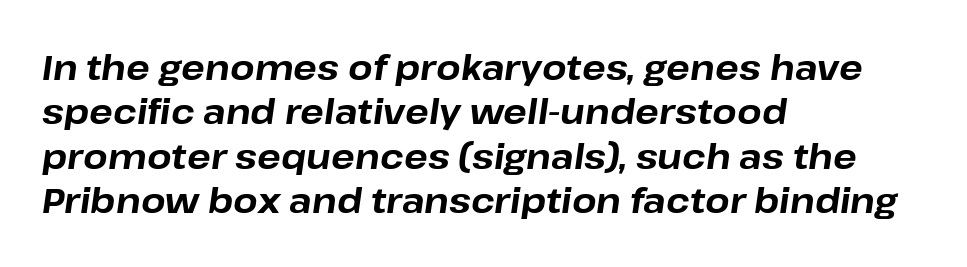
The image shows 35 px bold type, italic (leaning right); set left-aligned, normal line spacing (1.27x), normal letter spacing, not underlined; low stroke contrast and a medium x-height.
